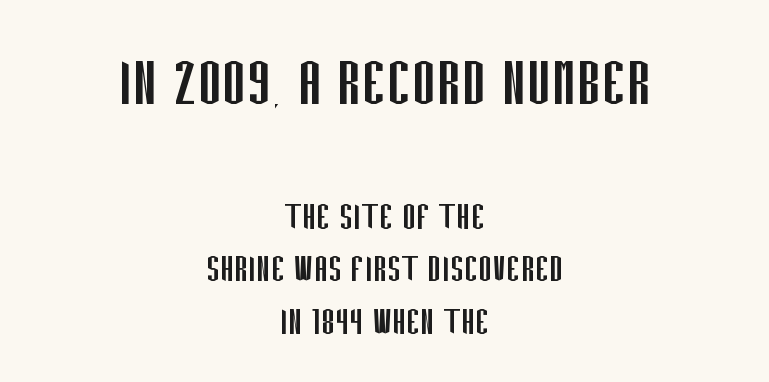
The image shows 74 px regular-weight, condensed sans-serif type, upright; set centered, normal line spacing (1.25x), normal letter spacing, not underlined; the first (top) block is 1.76x larger; low stroke contrast and a large x-height.
